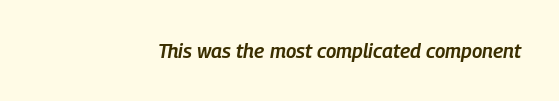
The image shows 20 px text type, italic (leaning right); set normal letter spacing, not underlined.
